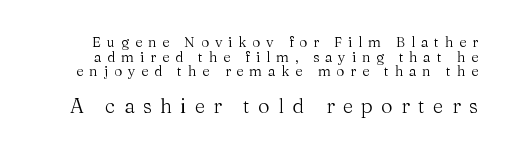
{"italic": "no", "bold": "no", "underline": "no", "line_spacing": "tight", "line_spacing_ratio": 1.05, "letter_spacing": "wide", "letter_spacing_em": 0.42, "larger_block": "second", "size_ratio": 1.43, "glyph_px": 20}
